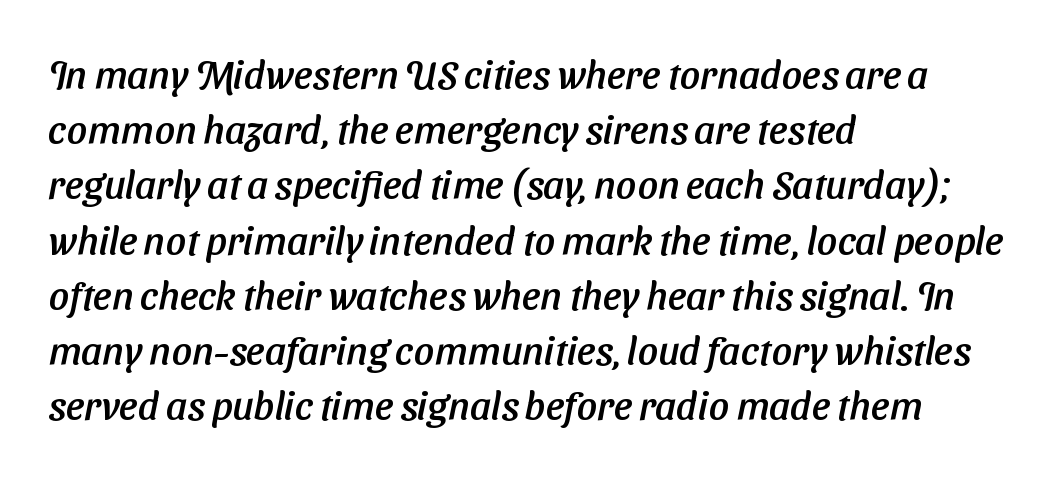
Q: Is the typeface a serif or a sans-serif typeface? A: Sans-serif.
Q: Is the text underlined? A: No.
Q: How is the paragraph aligned? A: Left-aligned.
Q: Is the spacing between letters normal or unusually wide? A: Normal.
Q: Is the spacing between lines tight, normal or loose? A: Normal.
Q: Width (condensed, normal, or wide)? A: Normal.
Q: Stroke contrast? A: Low.
Q: x-height? A: Medium.
Q: Monospaced? A: No.
